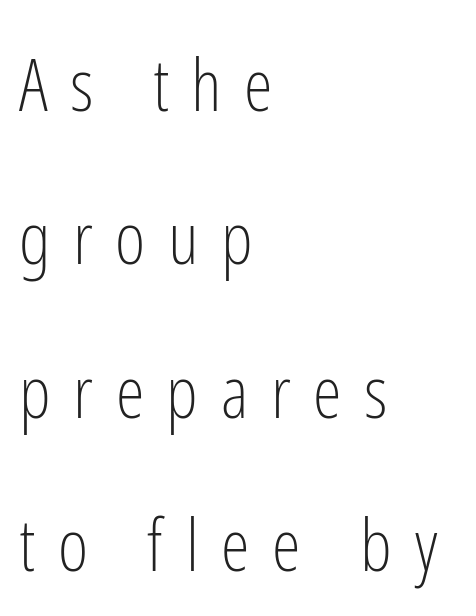
{"serif": "no", "italic": "no", "bold": "no", "weight": "light", "width": "condensed", "stroke_contrast": "low", "x_height": "medium", "monospaced": "no", "underline": "no", "align": "left", "line_spacing": "loose", "line_spacing_ratio": 2.1, "letter_spacing": "wide", "letter_spacing_em": 0.31, "glyph_px": 73}
